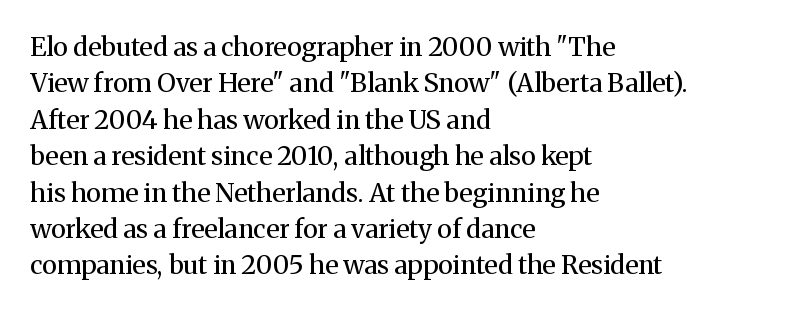
{"italic": "no", "bold": "no", "underline": "no", "align": "left", "line_spacing": "normal", "line_spacing_ratio": 1.4, "letter_spacing": "normal", "letter_spacing_em": 0.0, "glyph_px": 26}
